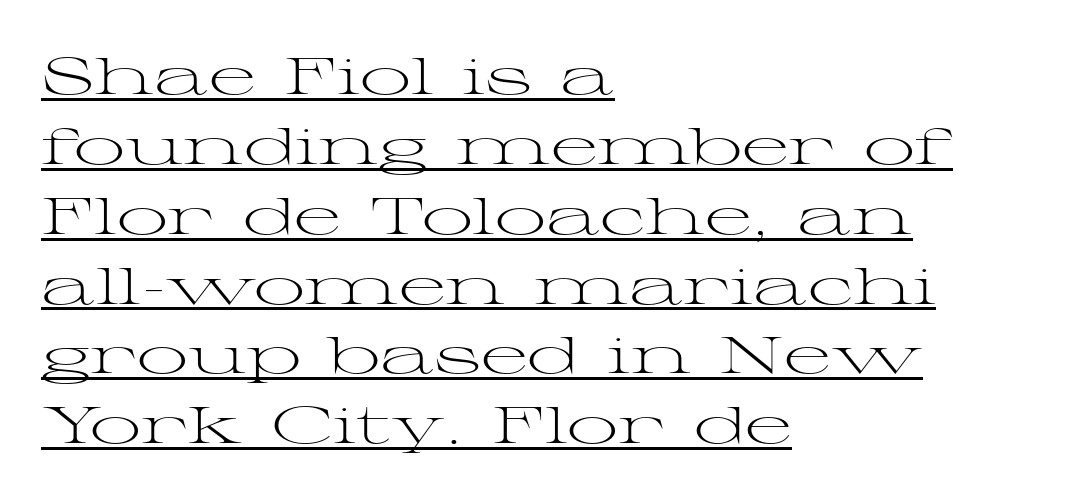
Q: Is the text bold? A: No.
Q: Is the text italic (slanted)? A: No, it is upright.
Q: Is the typeface a serif or a sans-serif typeface? A: Serif.
Q: Is the text underlined? A: Yes.
Q: How is the paragraph aligned? A: Left-aligned.
Q: Is the spacing between letters normal or unusually wide? A: Normal.
Q: Is the spacing between lines tight, normal or loose? A: Normal.
Q: Width (condensed, normal, or wide)? A: Wide.
Q: Stroke contrast? A: Medium.
Q: x-height? A: Medium.
Q: Monospaced? A: No.
